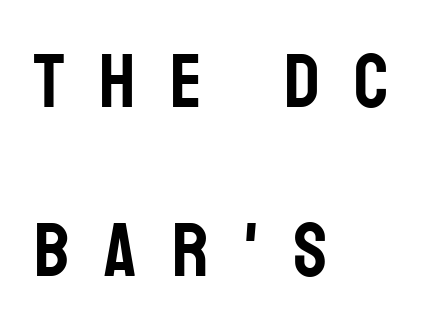
{"serif": "no", "italic": "no", "width": "condensed", "stroke_contrast": "low", "x_height": "large", "monospaced": "no", "underline": "no", "align": "left", "line_spacing": "loose", "line_spacing_ratio": 2.23, "letter_spacing": "wide", "letter_spacing_em": 0.46, "glyph_px": 76}
